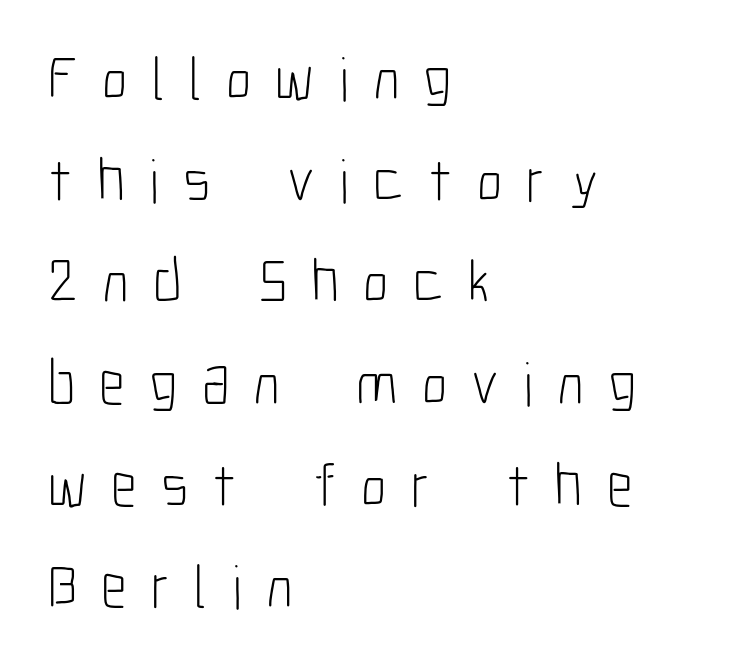
{"serif": "no", "italic": "no", "bold": "no", "weight": "light", "width": "condensed", "stroke_contrast": "low", "x_height": "medium", "monospaced": "no", "underline": "no", "align": "left", "line_spacing": "normal", "line_spacing_ratio": 1.64, "letter_spacing": "wide", "letter_spacing_em": 0.39, "glyph_px": 62}
